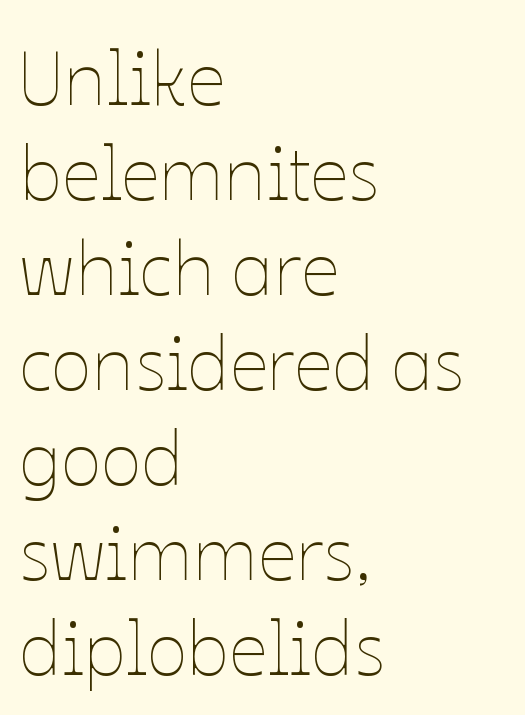
Q: Is the text bold? A: No.
Q: Is the text italic (slanted)? A: No, it is upright.
Q: Is the text underlined? A: No.
Q: How is the paragraph aligned? A: Left-aligned.
Q: Is the spacing between letters normal or unusually wide? A: Normal.
Q: Is the spacing between lines tight, normal or loose? A: Normal.
Q: Width (condensed, normal, or wide)? A: Normal.
Q: Stroke contrast? A: Low.
Q: x-height? A: Medium.
Q: Monospaced? A: No.
